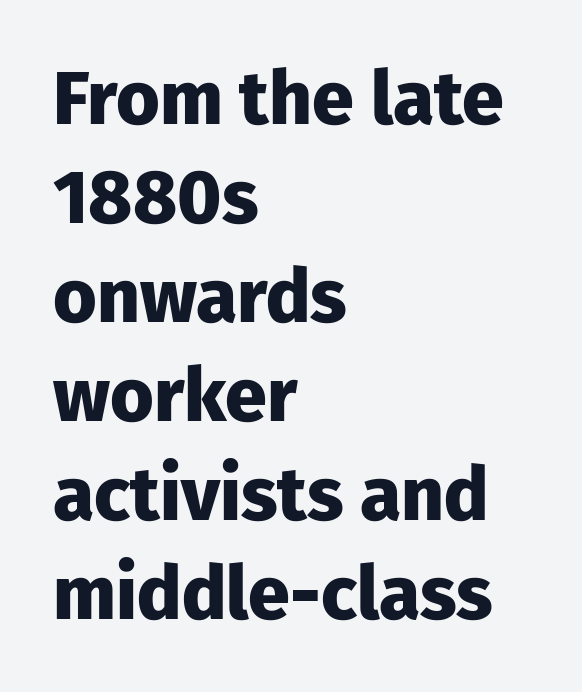
The image shows 75 px heavy sans-serif type, upright; set left-aligned, normal line spacing (1.32x), normal letter spacing, not underlined; low stroke contrast and a medium x-height.
